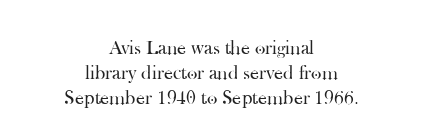
The image shows 20 px text type, upright; set centered, normal line spacing (1.26x), normal letter spacing, not underlined.
